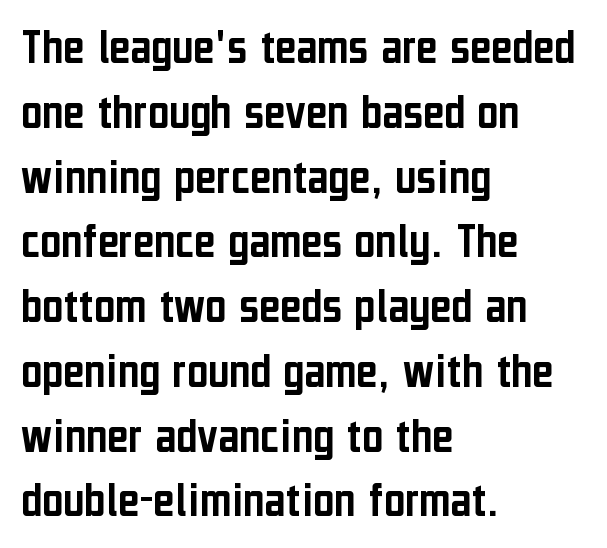
The line texture is even and compact thanks to regular tracking. Upright lettering throughout. Plain, unruled lines of type. Type style note: lacks serifs. A typesetter would call this proportional, since set widths differ per character.
